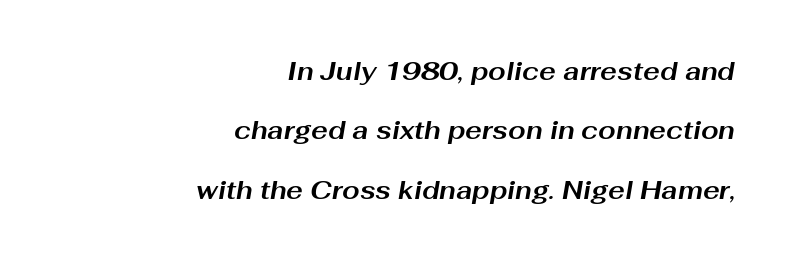
{"italic": "yes", "lean": "right", "slant_degrees": 10, "bold": "yes", "underline": "no", "align": "right", "line_spacing": "loose", "line_spacing_ratio": 2.38, "letter_spacing": "normal", "letter_spacing_em": 0.0, "glyph_px": 25}
